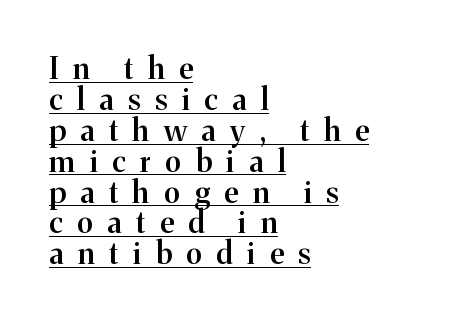
Q: Is the text bold? A: Semi-bold.
Q: Is the text italic (slanted)? A: No, it is upright.
Q: Is the typeface a serif or a sans-serif typeface? A: Serif.
Q: Is the text underlined? A: Yes.
Q: How is the paragraph aligned? A: Left-aligned.
Q: Is the spacing between letters normal or unusually wide? A: Unusually wide.
Q: Is the spacing between lines tight, normal or loose? A: Tight.
Q: Width (condensed, normal, or wide)? A: Normal.
Q: Stroke contrast? A: Medium.
Q: x-height? A: Medium.
Q: Monospaced? A: No.
